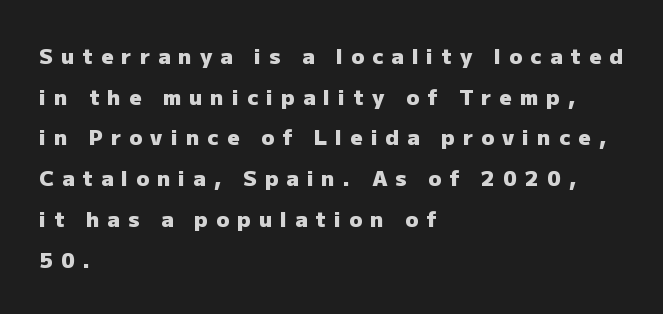
The image shows 21 px bold type, upright; set left-aligned, loose line spacing (1.94x), unusually wide letter spacing (+0.39 em), not underlined.
